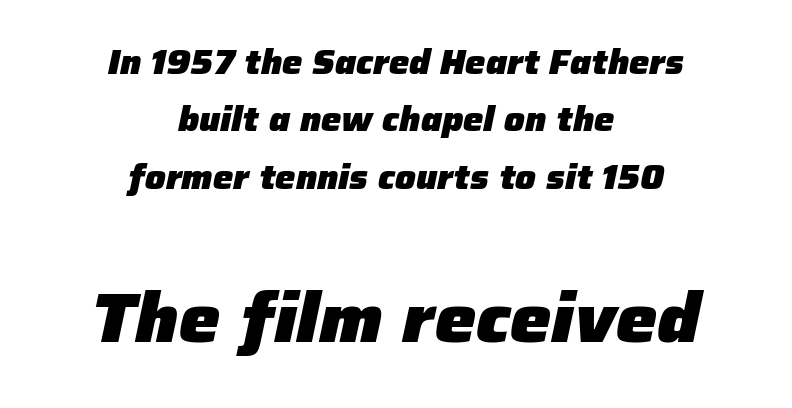
The image shows 69 px heavy type, italic (leaning right); set centered, normal line spacing (1.69x), normal letter spacing, not underlined; the second (bottom) block is 2.03x larger; low stroke contrast and a medium x-height.
